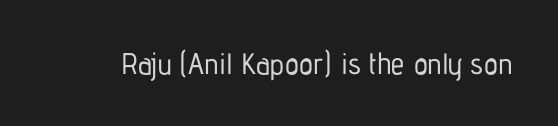
Q: Is the text italic (slanted)? A: No, it is upright.
Q: Is the typeface a serif or a sans-serif typeface? A: Sans-serif.
Q: Is the text underlined? A: No.
Q: Is the spacing between letters normal or unusually wide? A: Normal.
Q: Width (condensed, normal, or wide)? A: Condensed.
Q: Stroke contrast? A: Low.
Q: x-height? A: Medium.
Q: Monospaced? A: No.
